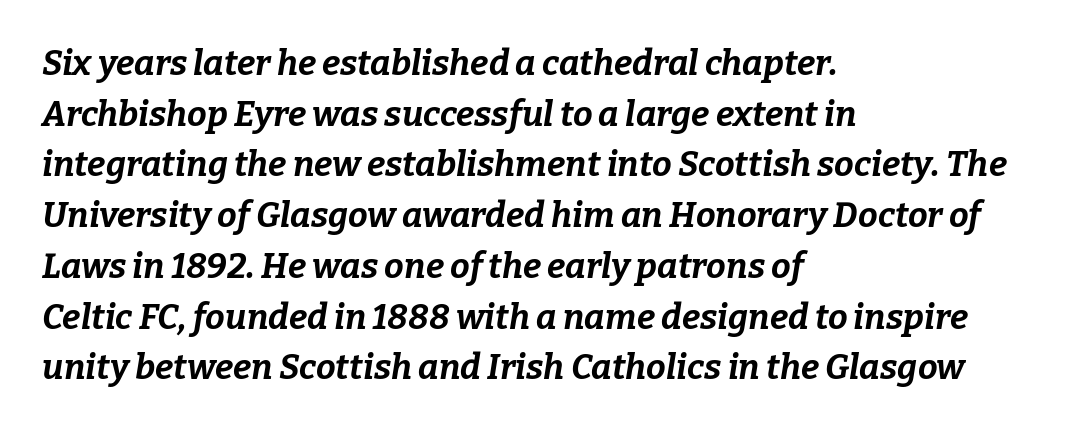
Q: Is the text bold? A: Yes.
Q: Is the text italic (slanted)? A: Yes, it leans right by about 9 degrees.
Q: Is the text underlined? A: No.
Q: How is the paragraph aligned? A: Left-aligned.
Q: Is the spacing between letters normal or unusually wide? A: Normal.
Q: Is the spacing between lines tight, normal or loose? A: Normal.
Q: Width (condensed, normal, or wide)? A: Normal.
Q: Stroke contrast? A: Low.
Q: x-height? A: Medium.
Q: Monospaced? A: No.
